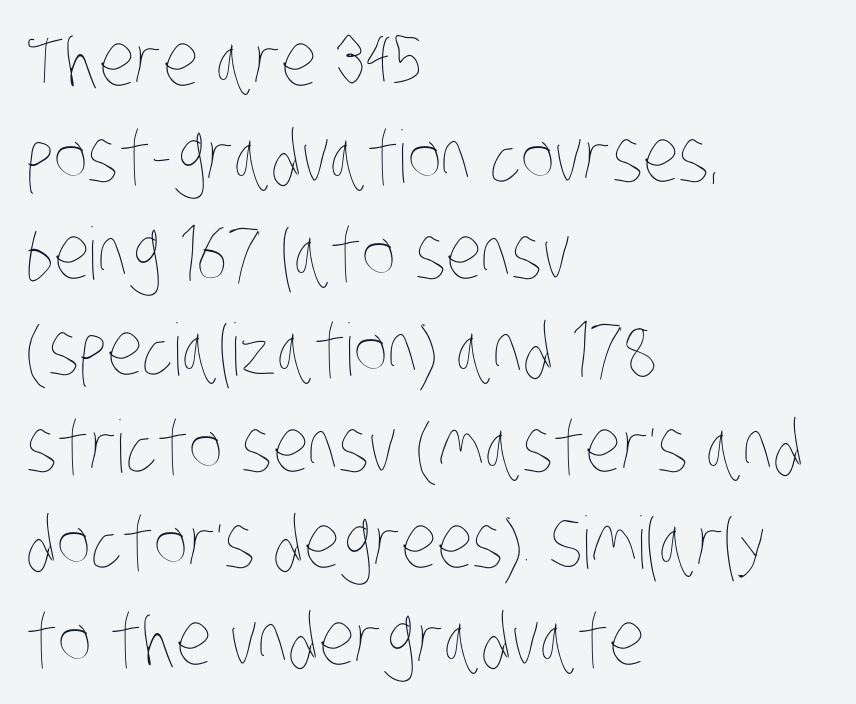
This rendering uses left alignment, leaving the right contour irregular. The letters advance in unequal steps, a hallmark of proportional type. Think standard paragraph weight, or any step lighter than that. In terms of leading, this rendering sits right in the middle. The space directly below the letters is spotless. This sample uses plain, unmodified letter spacing.
